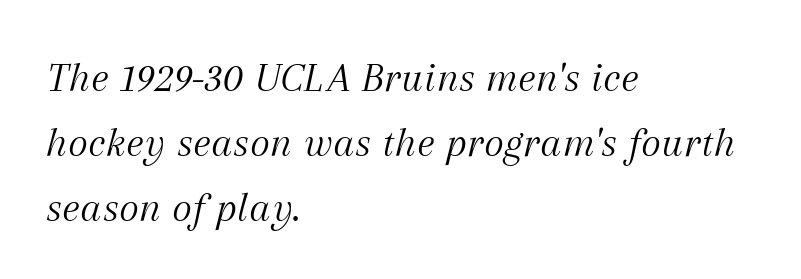
Between one letter and the next there's only the usual sliver of space. Varying glyph widths throughout — classic text-font behaviour. The words here are not underlined. The rendering shows small feet on the letterforms — a serif design. These glyphs show unthickened strokes, regular width or finer. The paragraph has a hard left edge and a soft right edge.
